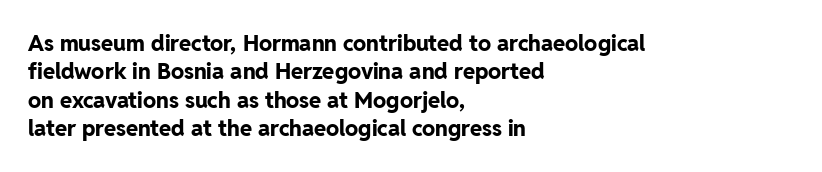
{"italic": "no", "bold": "yes", "underline": "no", "align": "left", "line_spacing": "normal", "line_spacing_ratio": 1.29, "letter_spacing": "normal", "letter_spacing_em": 0.0, "glyph_px": 22}
